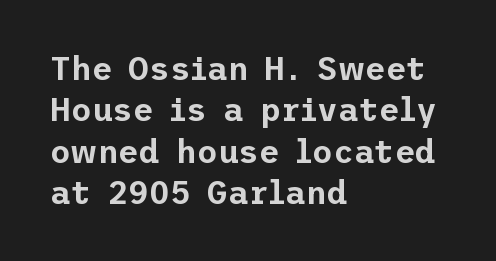
{"serif": "no", "italic": "no", "width": "normal", "stroke_contrast": "low", "x_height": "medium", "underline": "no", "align": "left", "line_spacing": "normal", "line_spacing_ratio": 1.29, "letter_spacing": "normal", "letter_spacing_em": 0.0, "glyph_px": 32}
